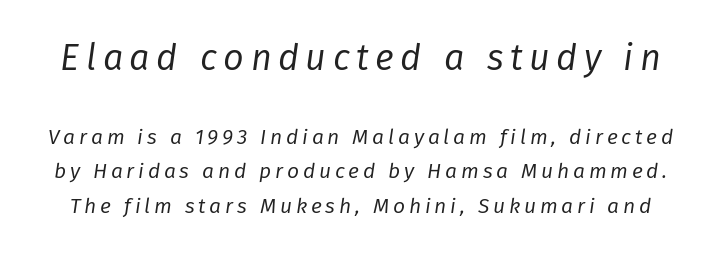
The image shows 36 px regular-weight type, italic (leaning right); set normal line spacing (1.64x), not underlined; the first (top) block is 1.71x larger; low stroke contrast and a medium x-height.
